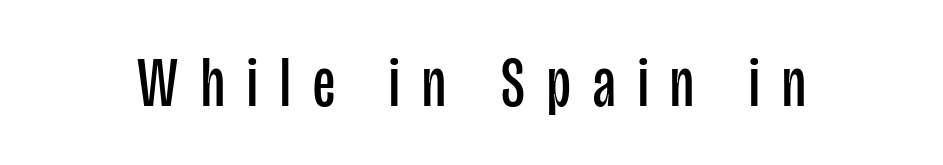
Q: Is the text bold? A: No.
Q: Is the text italic (slanted)? A: No, it is upright.
Q: Is the typeface a serif or a sans-serif typeface? A: Sans-serif.
Q: Is the text underlined? A: No.
Q: Is the spacing between letters normal or unusually wide? A: Unusually wide.
Q: Width (condensed, normal, or wide)? A: Condensed.
Q: Stroke contrast? A: Low.
Q: x-height? A: Large.
Q: Monospaced? A: No.
